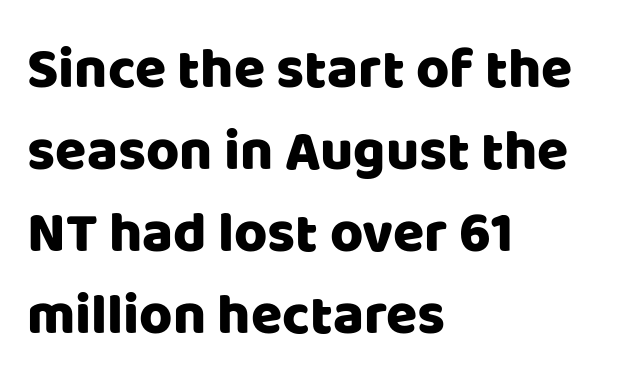
Standard letterfit; no display-style spreading of the glyphs. Spacing verdict: proportional, widths tailored to each character. The paragraph shown leans on its left margin. This sample uses a sans-serif face. Italic? Not at all — the glyphs are vertical. The area under the type is left untouched.
